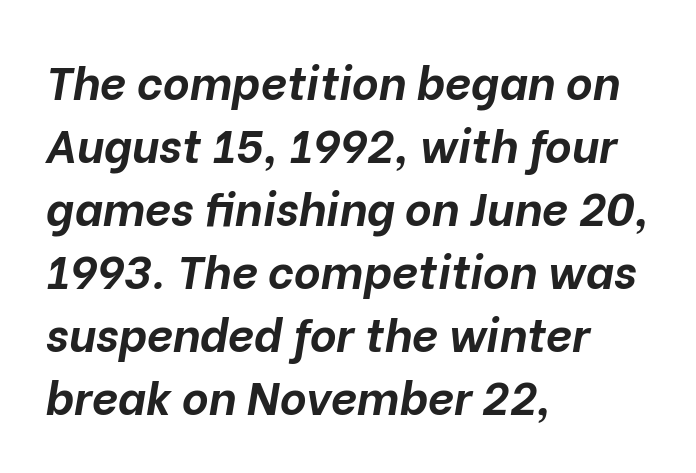
The image shows 46 px bold type, italic (leaning right); set left-aligned, normal line spacing (1.37x), normal letter spacing, not underlined; low stroke contrast and a medium x-height.
